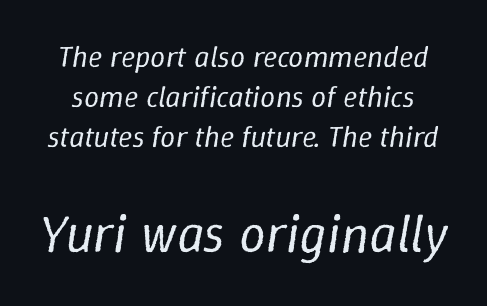
{"italic": "yes", "lean": "right", "slant_degrees": 9, "bold": "no", "weight": "regular", "width": "normal", "stroke_contrast": "low", "x_height": "medium", "monospaced": "no", "underline": "no", "line_spacing": "normal", "line_spacing_ratio": 1.33, "letter_spacing": "normal", "letter_spacing_em": 0.0, "larger_block": "second", "size_ratio": 1.77, "glyph_px": 53}
